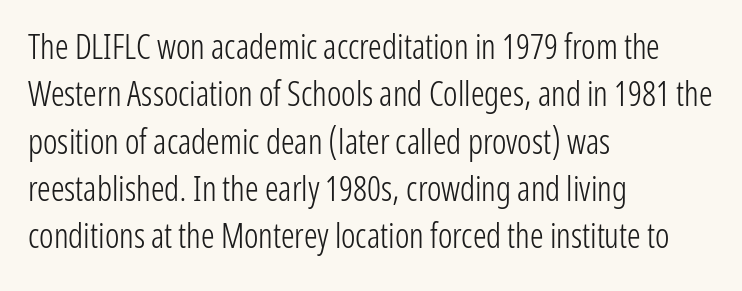
Glyph-to-glyph distance matches everyday printed text. You can tell it's not italic because the verticals are truly vertical. The passage shown stacks its lines at a standard gap. This is sans-serif lettering, the kind often seen on screens and signage.
